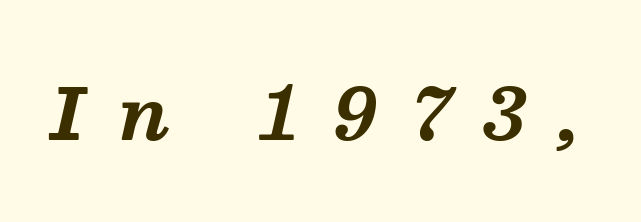
The image shows 71 px bold serif type, italic (leaning right); set unusually wide letter spacing (+0.48 em), not underlined; medium stroke contrast and a medium x-height.
